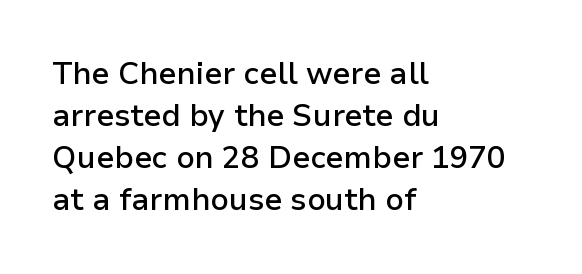
Q: Is the text bold? A: Semi-bold.
Q: Is the text italic (slanted)? A: No, it is upright.
Q: Is the typeface a serif or a sans-serif typeface? A: Sans-serif.
Q: Is the text underlined? A: No.
Q: How is the paragraph aligned? A: Left-aligned.
Q: Is the spacing between letters normal or unusually wide? A: Normal.
Q: Is the spacing between lines tight, normal or loose? A: Normal.
Q: Width (condensed, normal, or wide)? A: Normal.
Q: Stroke contrast? A: Low.
Q: x-height? A: Medium.
Q: Monospaced? A: No.
